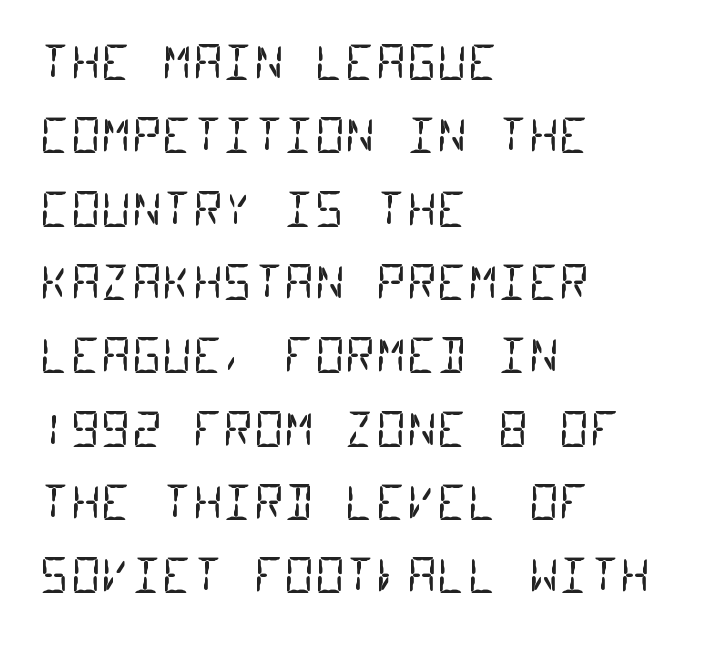
{"serif": "no", "bold": "no", "weight": "regular", "width": "condensed", "stroke_contrast": "low", "x_height": "large", "monospaced": "yes", "underline": "no", "align": "left", "line_spacing": "normal", "line_spacing_ratio": 1.56, "letter_spacing": "normal", "letter_spacing_em": 0.0, "glyph_px": 47}
